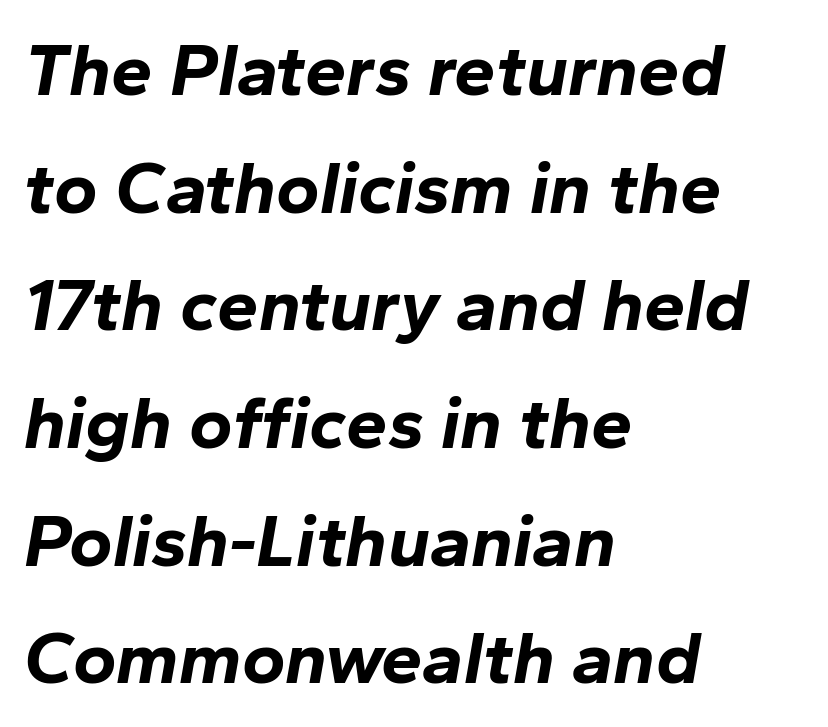
The image shows 74 px bold type, italic (leaning right); set left-aligned, normal line spacing (1.59x), normal letter spacing, not underlined; low stroke contrast and a medium x-height.
